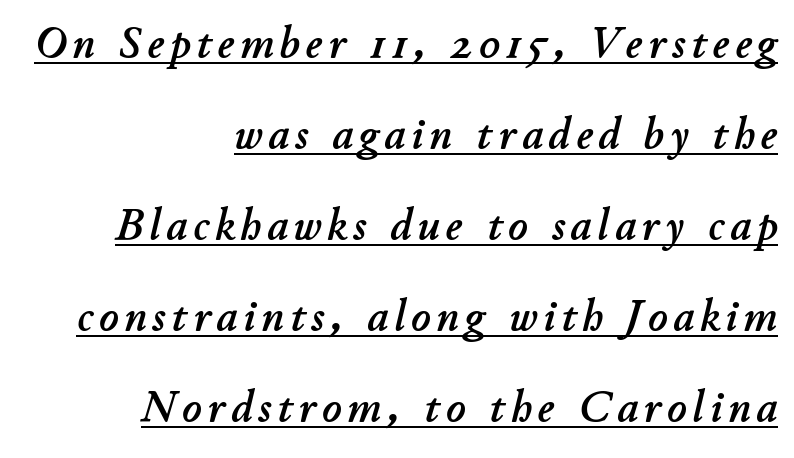
Each line of the rendering has a horizontal stroke beneath the glyphs. A typesetter would call this proportional, since set widths differ per character. Loosely led — the rows are spread out. The setting favours the right margin, as signatures and pull-quotes sometimes do.
